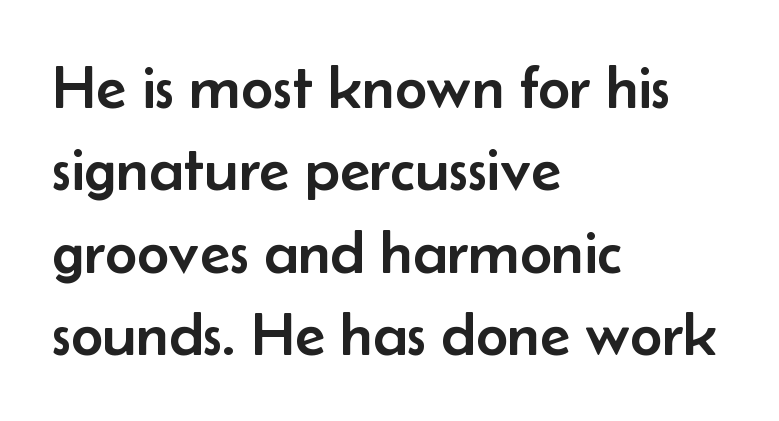
The image shows 62 px sans-serif type, upright; set left-aligned, normal line spacing (1.33x), normal letter spacing, not underlined; low stroke contrast and a small x-height.
